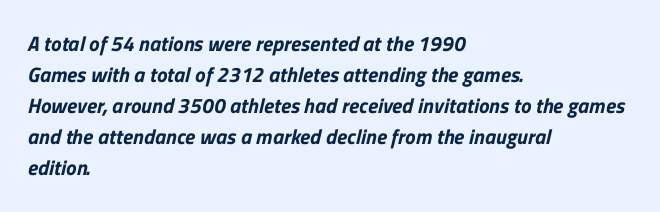
{"underline": "no", "align": "left", "line_spacing": "normal", "line_spacing_ratio": 1.48, "letter_spacing": "normal", "letter_spacing_em": 0.0, "glyph_px": 21}
